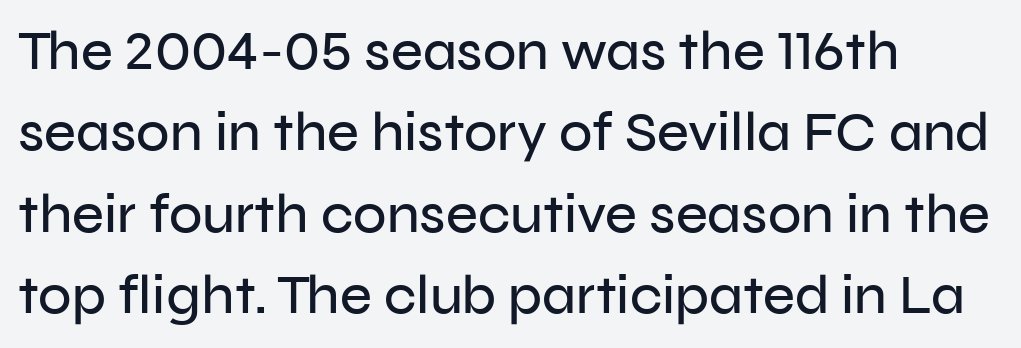
The image shows 55 px sans-serif type, upright; set left-aligned, normal line spacing (1.48x), normal letter spacing, not underlined; low stroke contrast and a medium x-height.
